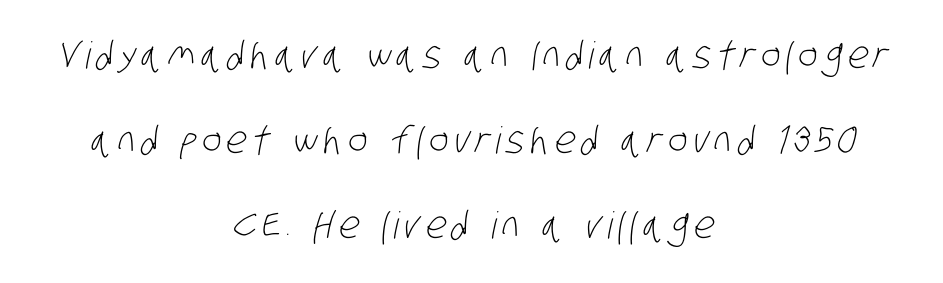
Where is the straight margin? There isn't one; the lines are centered. This is sans-serif lettering, the kind often seen on screens and signage. The characters are drawn with everyday or finer stroke widths. Rows of type keep a wide berth in the vertical direction. You could not count columns in this text — the font is proportionally spaced. Beneath every word, the page is bare.
